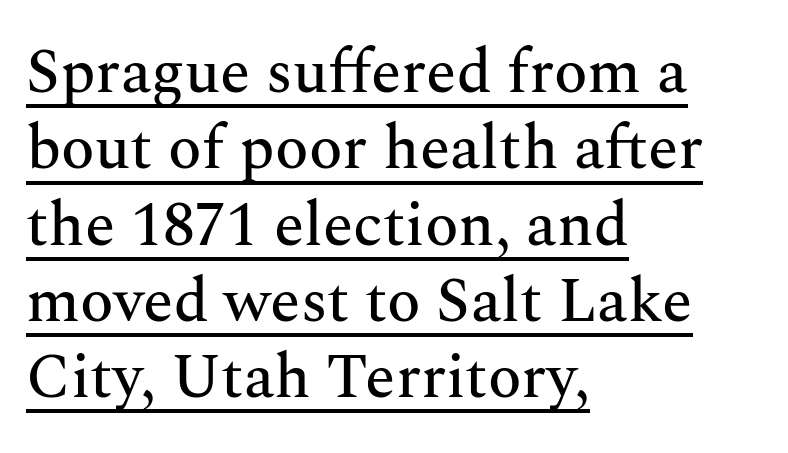
{"serif": "yes", "italic": "no", "width": "normal", "stroke_contrast": "medium", "x_height": "medium", "monospaced": "no", "underline": "yes", "align": "left", "line_spacing_ratio": 1.23, "letter_spacing": "normal", "letter_spacing_em": 0.0, "glyph_px": 62}
